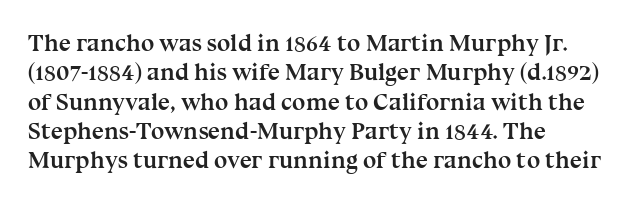
{"italic": "no", "bold": "yes", "underline": "no", "line_spacing_ratio": 1.22, "letter_spacing": "normal", "letter_spacing_em": 0.0, "glyph_px": 24}
